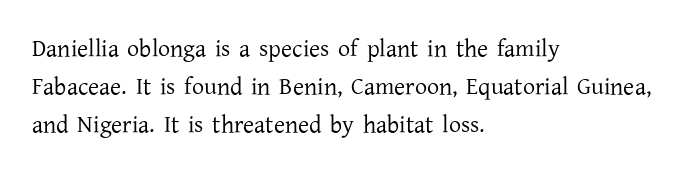
Q: Is the text bold? A: No.
Q: Is the text italic (slanted)? A: No, it is upright.
Q: Is the text underlined? A: No.
Q: How is the paragraph aligned? A: Left-aligned.
Q: Is the spacing between letters normal or unusually wide? A: Normal.
Q: Is the spacing between lines tight, normal or loose? A: Normal.
